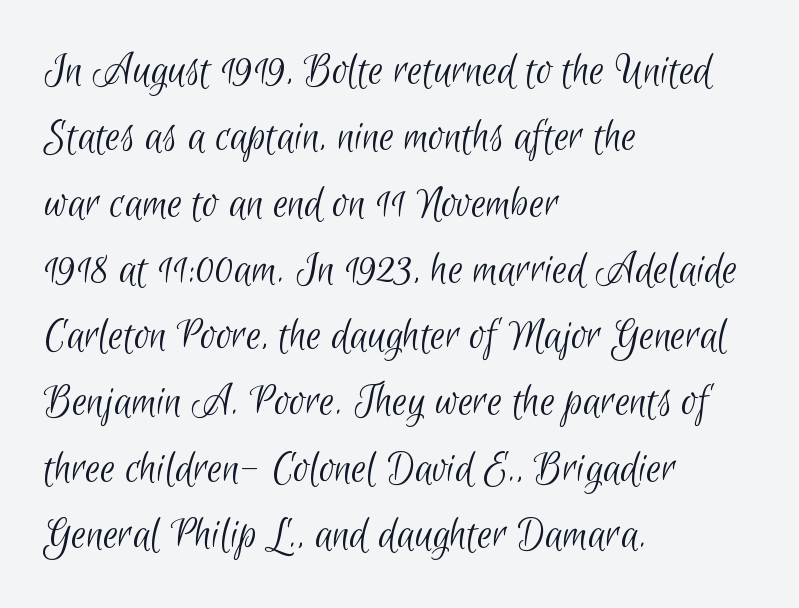
Q: Is the text bold? A: No.
Q: Is the typeface a serif or a sans-serif typeface? A: Sans-serif.
Q: Is the text underlined? A: No.
Q: How is the paragraph aligned? A: Left-aligned.
Q: Is the spacing between letters normal or unusually wide? A: Normal.
Q: Is the spacing between lines tight, normal or loose? A: Normal.
Q: Width (condensed, normal, or wide)? A: Condensed.
Q: Stroke contrast? A: Low.
Q: x-height? A: Small.
Q: Monospaced? A: No.
